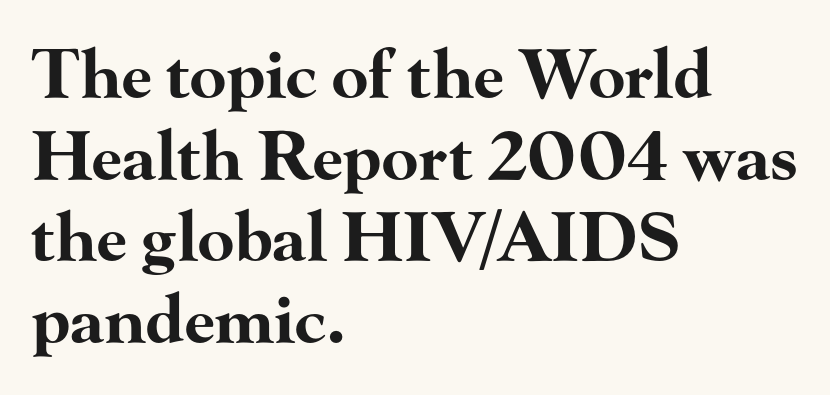
The image shows 67 px bold, wide serif type, upright; set left-aligned, line spacing 1.22x, normal letter spacing, not underlined; high stroke contrast and a small x-height.
